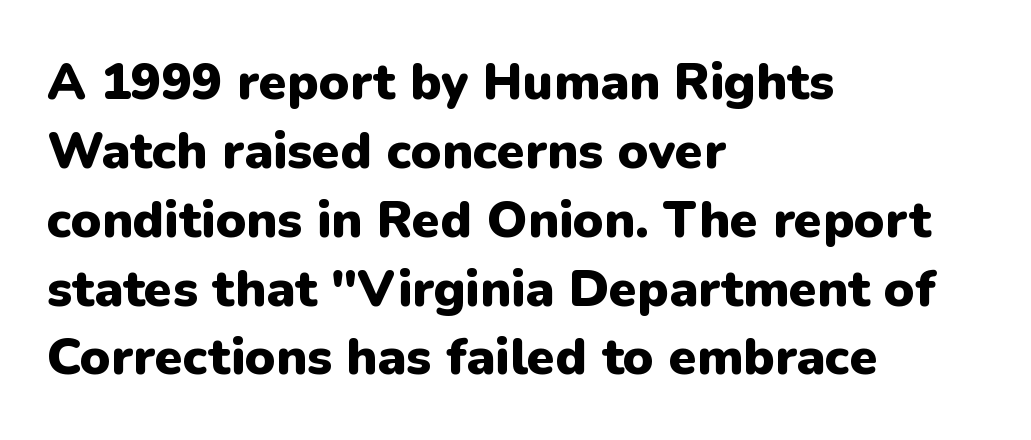
Does the leading feel generous? No, just average. This is roman type, the default non-slanted kind. The strip under each line holds only bare page. You could not count columns in this text — the font is proportionally spaced.
